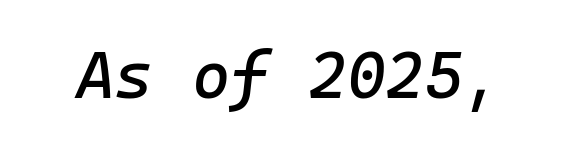
Q: Is the text italic (slanted)? A: Yes, it leans right by about 10 degrees.
Q: Is the text underlined? A: No.
Q: Is the spacing between letters normal or unusually wide? A: Normal.
Q: Width (condensed, normal, or wide)? A: Normal.
Q: Stroke contrast? A: Low.
Q: x-height? A: Medium.
Q: Monospaced? A: Yes.
